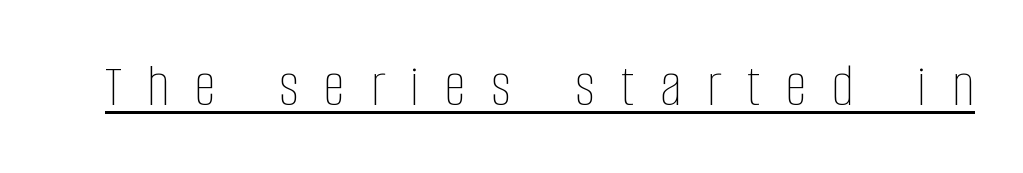
{"italic": "no", "bold": "no", "weight": "thin", "width": "condensed", "stroke_contrast": "low", "x_height": "large", "monospaced": "no", "underline": "yes", "letter_spacing": "wide", "letter_spacing_em": 0.41, "glyph_px": 62}
